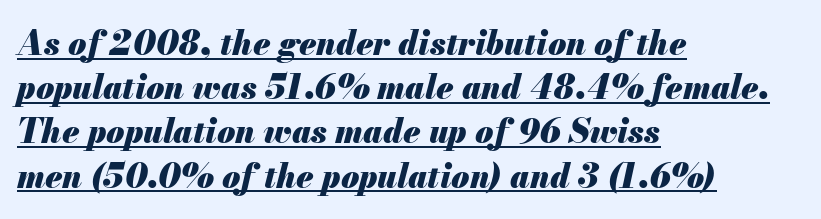
Q: Is the text bold? A: Yes.
Q: Is the text italic (slanted)? A: Yes, it leans right by about 13 degrees.
Q: Is the text underlined? A: Yes.
Q: How is the paragraph aligned? A: Left-aligned.
Q: Is the spacing between letters normal or unusually wide? A: Normal.
Q: Is the spacing between lines tight, normal or loose? A: Normal.
Q: Width (condensed, normal, or wide)? A: Normal.
Q: Stroke contrast? A: Medium.
Q: x-height? A: Small.
Q: Monospaced? A: No.
